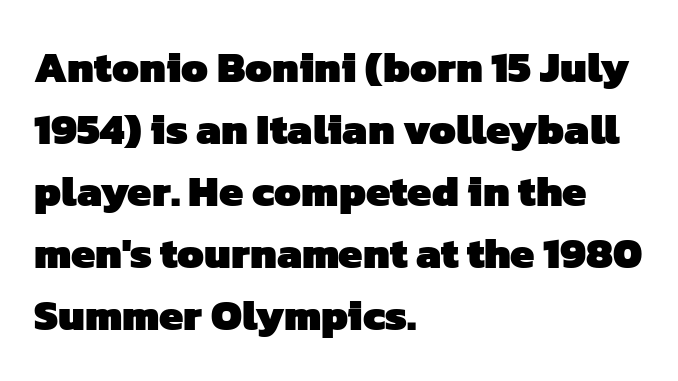
{"serif": "no", "bold": "yes", "weight": "heavy", "width": "normal", "stroke_contrast": "low", "x_height": "medium", "monospaced": "no", "underline": "no", "align": "left", "line_spacing": "normal", "line_spacing_ratio": 1.44, "letter_spacing": "normal", "letter_spacing_em": 0.0, "glyph_px": 43}
